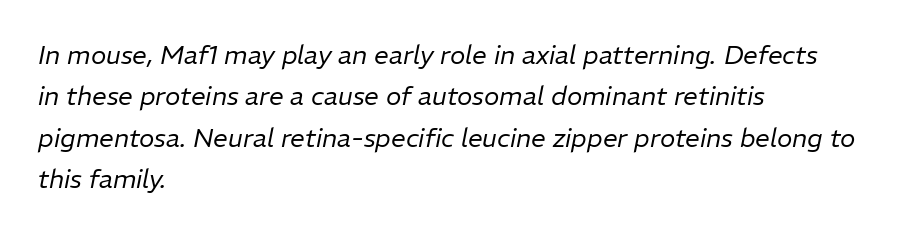
Q: Is the text bold? A: No.
Q: Is the text italic (slanted)? A: Yes, it leans right by about 11 degrees.
Q: Is the text underlined? A: No.
Q: How is the paragraph aligned? A: Left-aligned.
Q: Is the spacing between letters normal or unusually wide? A: Normal.
Q: Is the spacing between lines tight, normal or loose? A: Normal.
